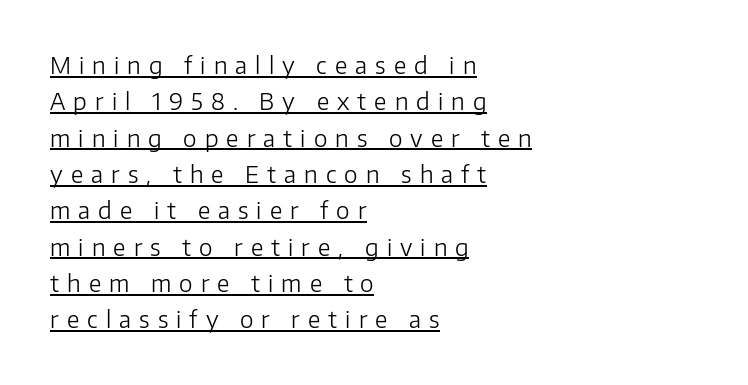
Vertical spacing — default. Here the glyphs are tracked loosely, breaking word shapes into spaced letters. Think standard paragraph weight, or any step lighter than that. If you drew a line through each stem, it would be perfectly vertical. Each line starts at the same left margin while the right side varies. You can see a thin bar hugging the bottom of the glyphs.
